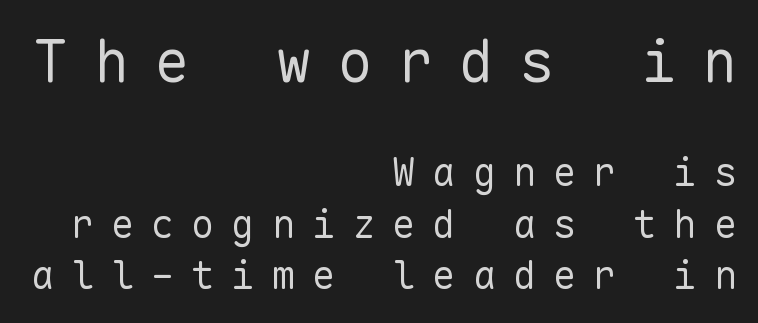
{"serif": "no", "italic": "no", "bold": "no", "weight": "regular", "width": "normal", "stroke_contrast": "low", "x_height": "medium", "monospaced": "yes", "underline": "no", "align": "right", "line_spacing": "normal", "line_spacing_ratio": 1.32, "letter_spacing": "wide", "letter_spacing_em": 0.43, "larger_block": "first", "size_ratio": 1.51, "glyph_px": 59}
